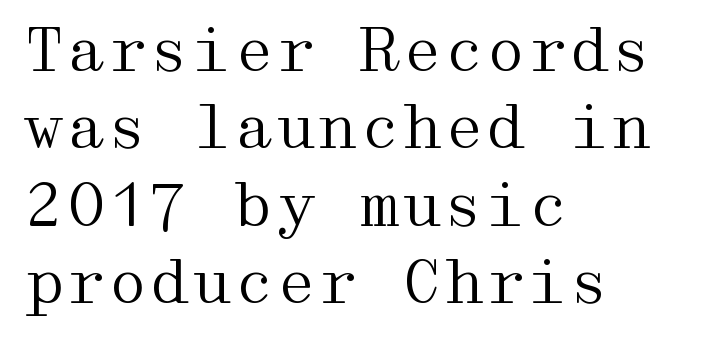
The image shows 60 px regular-weight, wide serif type, upright; set left-aligned, normal line spacing (1.29x), normal letter spacing, not underlined; medium stroke contrast and a medium x-height.
